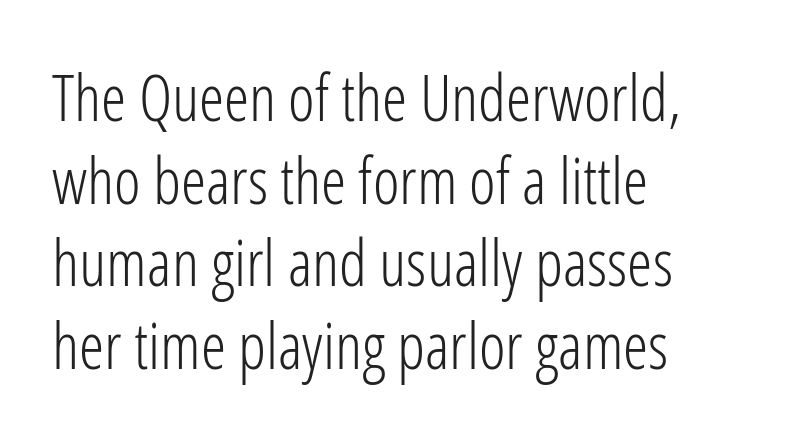
Q: Is the text bold? A: No.
Q: Is the text italic (slanted)? A: No, it is upright.
Q: Is the typeface a serif or a sans-serif typeface? A: Sans-serif.
Q: Is the text underlined? A: No.
Q: How is the paragraph aligned? A: Left-aligned.
Q: Is the spacing between letters normal or unusually wide? A: Normal.
Q: Is the spacing between lines tight, normal or loose? A: Normal.
Q: Width (condensed, normal, or wide)? A: Condensed.
Q: Stroke contrast? A: Low.
Q: x-height? A: Medium.
Q: Monospaced? A: No.
